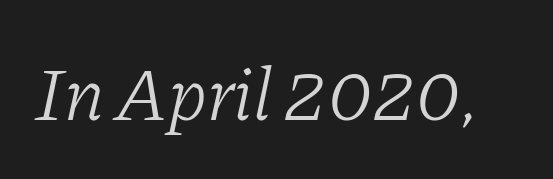
Q: Is the text bold? A: No.
Q: Is the text italic (slanted)? A: Yes, it leans right by about 11 degrees.
Q: Is the typeface a serif or a sans-serif typeface? A: Serif.
Q: Is the text underlined? A: No.
Q: Is the spacing between letters normal or unusually wide? A: Normal.
Q: Width (condensed, normal, or wide)? A: Normal.
Q: Stroke contrast? A: Low.
Q: x-height? A: Medium.
Q: Monospaced? A: No.
